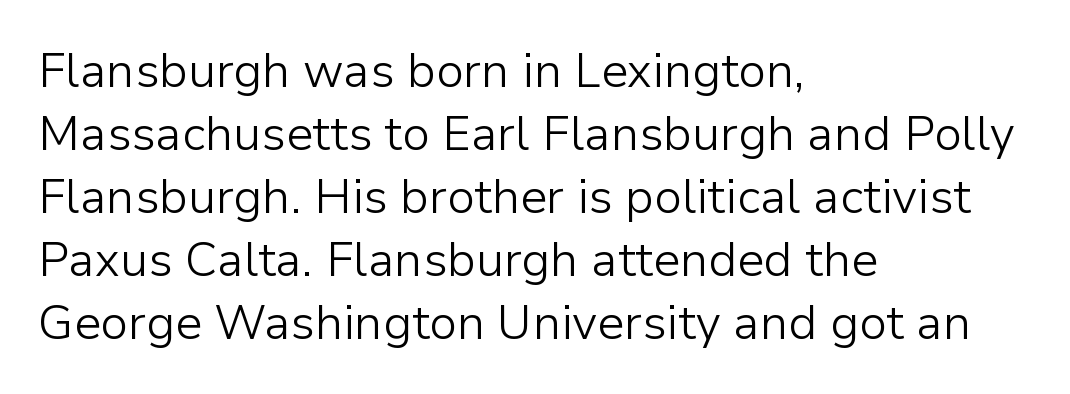
Does the copy run flush right? No — it runs flush left. Character widths vary here, with narrow letters taking less room than wide ones. A light-to-regular cut is what we see here. Honestly, the row spacing looks completely unremarkable. Is the letter spacing exaggerated? No — it looks like the ordinary default.
